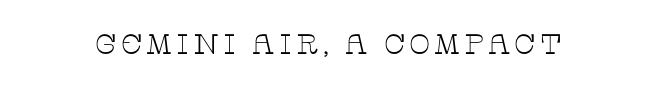
The image shows 28 px thin, wide serif type, upright; set not underlined; low stroke contrast and a large x-height.
